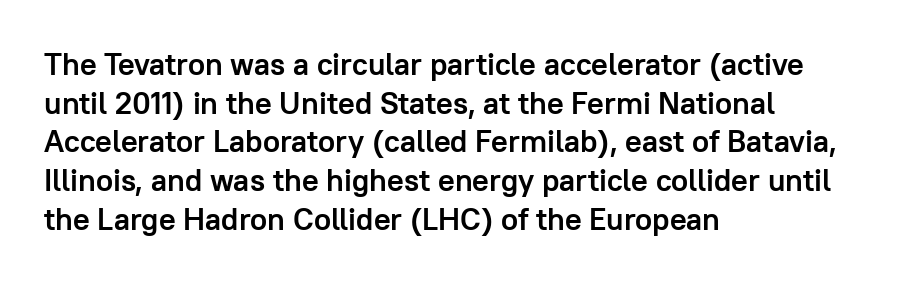
The image shows 31 px semibold sans-serif type, upright; set left-aligned, normal line spacing (1.25x), normal letter spacing, not underlined; low stroke contrast and a medium x-height.
